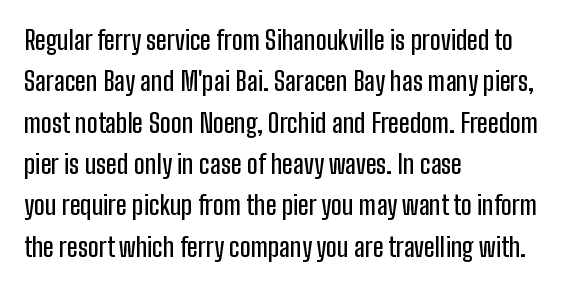
Q: Is the text italic (slanted)? A: No, it is upright.
Q: Is the text underlined? A: No.
Q: How is the paragraph aligned? A: Left-aligned.
Q: Is the spacing between letters normal or unusually wide? A: Normal.
Q: Is the spacing between lines tight, normal or loose? A: Normal.
